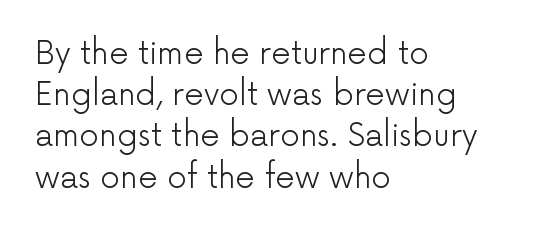
The image shows 31 px light sans-serif type, upright; set left-aligned, normal line spacing (1.33x), normal letter spacing, not underlined; low stroke contrast and a medium x-height.
